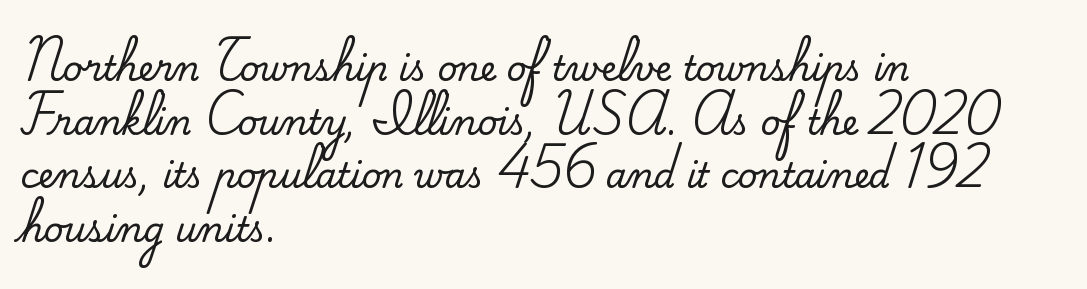
These lines are rendered in a variable-pitch font. Which margin do the lines hug? The left one — the right edge is uneven. Check under the words: just untouched page. Note: serifs present on the glyphs.
